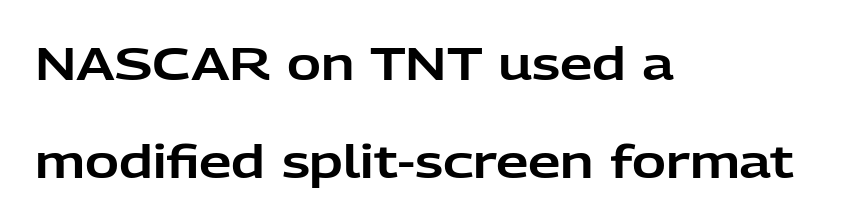
{"serif": "no", "italic": "no", "width": "normal", "stroke_contrast": "low", "x_height": "medium", "monospaced": "no", "underline": "no", "align": "left", "line_spacing": "loose", "line_spacing_ratio": 2.12, "letter_spacing": "normal", "letter_spacing_em": 0.0, "glyph_px": 46}
